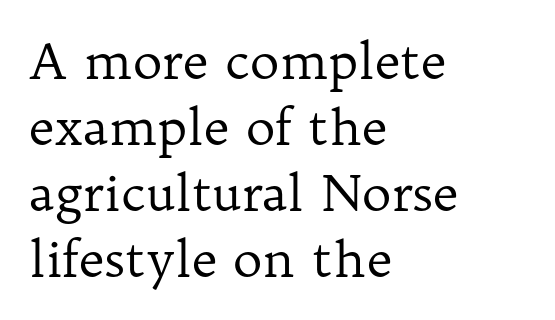
The image shows 50 px regular-weight serif type, upright; set left-aligned, normal line spacing (1.32x), normal letter spacing, not underlined; low stroke contrast and a medium x-height.
